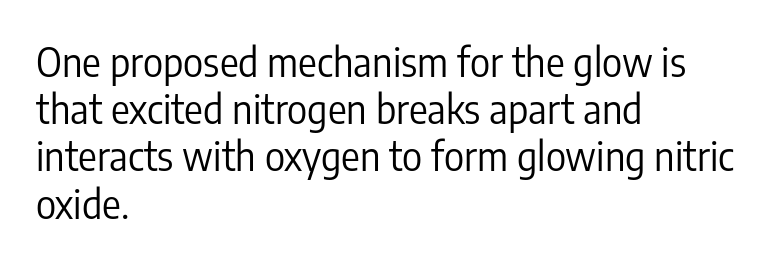
Line starts are locked; line ends wander. The space directly below the letters is spotless. The letters advance in unequal steps, a hallmark of proportional type. This is sans-serif lettering, the kind often seen on screens and signage. Italic? Not at all — the glyphs are vertical. The letters look calm and open, with moderate or lighter stems.
